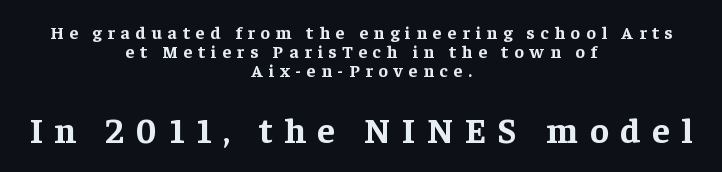
Q: Is the text bold? A: Yes.
Q: Is the text italic (slanted)? A: No, it is upright.
Q: Is the typeface a serif or a sans-serif typeface? A: Serif.
Q: Is the text underlined? A: No.
Q: How is the paragraph aligned? A: Centered.
Q: Is the spacing between letters normal or unusually wide? A: Unusually wide.
Q: Is the spacing between lines tight, normal or loose? A: Tight.
Q: Which block of text is set in a larger size, the first (top) or the second (bottom)? A: The second (bottom) one.
Q: Width (condensed, normal, or wide)? A: Normal.
Q: Stroke contrast? A: Low.
Q: x-height? A: Medium.
Q: Monospaced? A: No.
